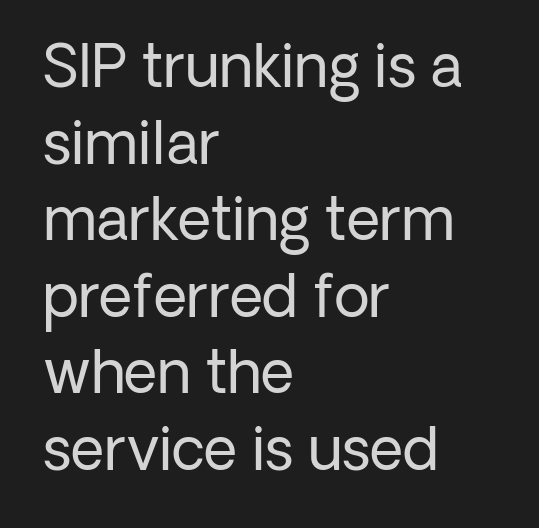
{"serif": "no", "italic": "no", "bold": "no", "weight": "regular", "width": "normal", "stroke_contrast": "low", "x_height": "medium", "monospaced": "no", "underline": "no", "align": "left", "line_spacing": "normal", "line_spacing_ratio": 1.32, "letter_spacing": "normal", "letter_spacing_em": 0.0, "glyph_px": 58}
